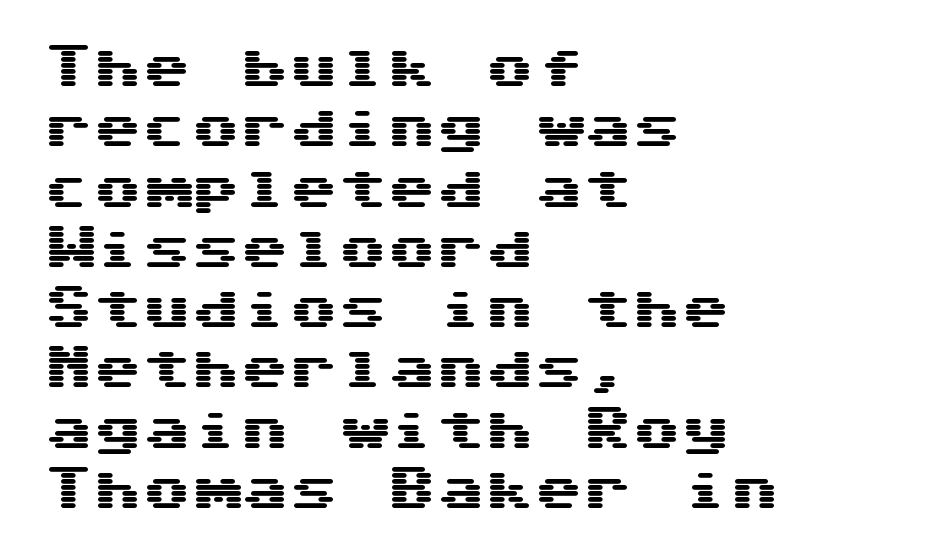
{"serif": "no", "italic": "no", "width": "wide", "stroke_contrast": "medium", "x_height": "medium", "monospaced": "yes", "underline": "no", "align": "left", "line_spacing_ratio": 1.23, "letter_spacing": "normal", "letter_spacing_em": 0.0, "glyph_px": 49}
